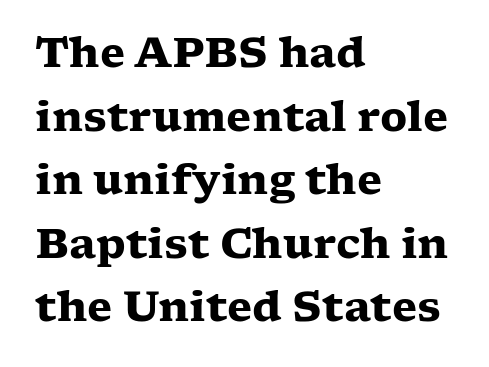
Q: Is the text bold? A: Yes.
Q: Is the text italic (slanted)? A: No, it is upright.
Q: Is the typeface a serif or a sans-serif typeface? A: Serif.
Q: Is the text underlined? A: No.
Q: How is the paragraph aligned? A: Left-aligned.
Q: Is the spacing between letters normal or unusually wide? A: Normal.
Q: Is the spacing between lines tight, normal or loose? A: Normal.
Q: Width (condensed, normal, or wide)? A: Wide.
Q: Stroke contrast? A: Low.
Q: x-height? A: Medium.
Q: Monospaced? A: No.
